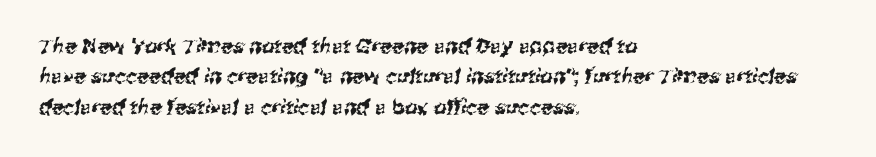
The letterforms sit shoulder to shoulder at normal distance. Regarding leading, the lines here are spaced in the standard way. The lines are quadded left. Beneath every word, the page is bare.
